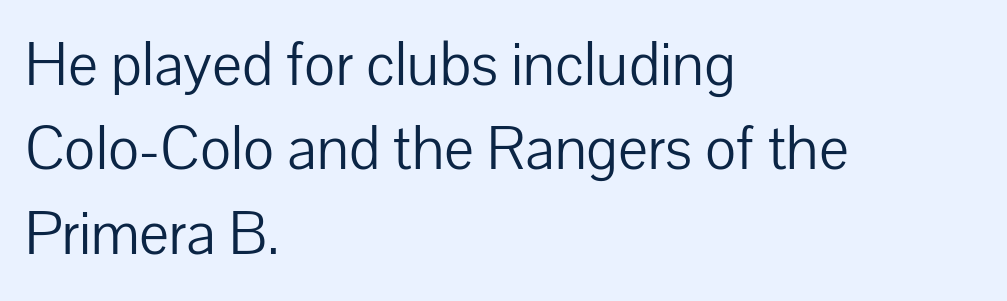
Q: Is the text bold? A: No.
Q: Is the text italic (slanted)? A: No, it is upright.
Q: Is the typeface a serif or a sans-serif typeface? A: Sans-serif.
Q: Is the text underlined? A: No.
Q: How is the paragraph aligned? A: Left-aligned.
Q: Is the spacing between letters normal or unusually wide? A: Normal.
Q: Is the spacing between lines tight, normal or loose? A: Normal.
Q: Width (condensed, normal, or wide)? A: Normal.
Q: Stroke contrast? A: Low.
Q: x-height? A: Medium.
Q: Monospaced? A: No.
